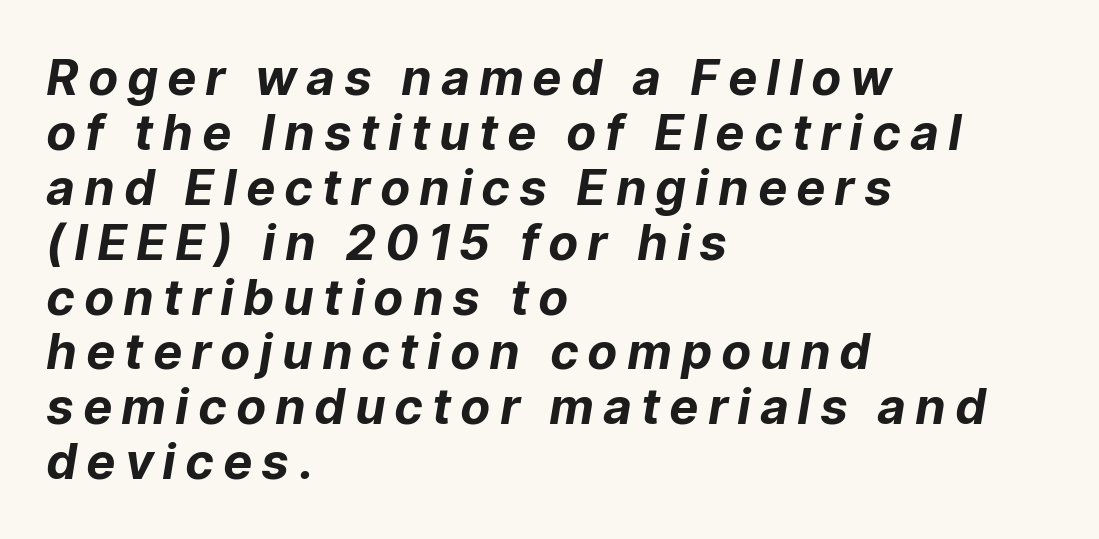
{"italic": "yes", "lean": "right", "slant_degrees": 9, "bold": "yes", "weight": "bold", "width": "normal", "stroke_contrast": "low", "x_height": "medium", "monospaced": "no", "underline": "no", "align": "left", "line_spacing": "tight", "line_spacing_ratio": 1.12, "letter_spacing": "wide", "letter_spacing_em": 0.22, "glyph_px": 49}
